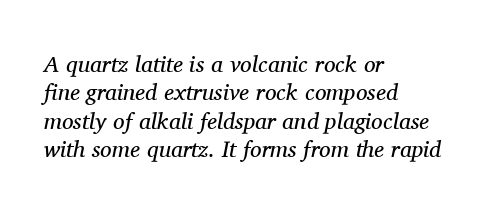
The image shows 23 px text type, italic (leaning right); set left-aligned, line spacing 1.23x, normal letter spacing, not underlined.
